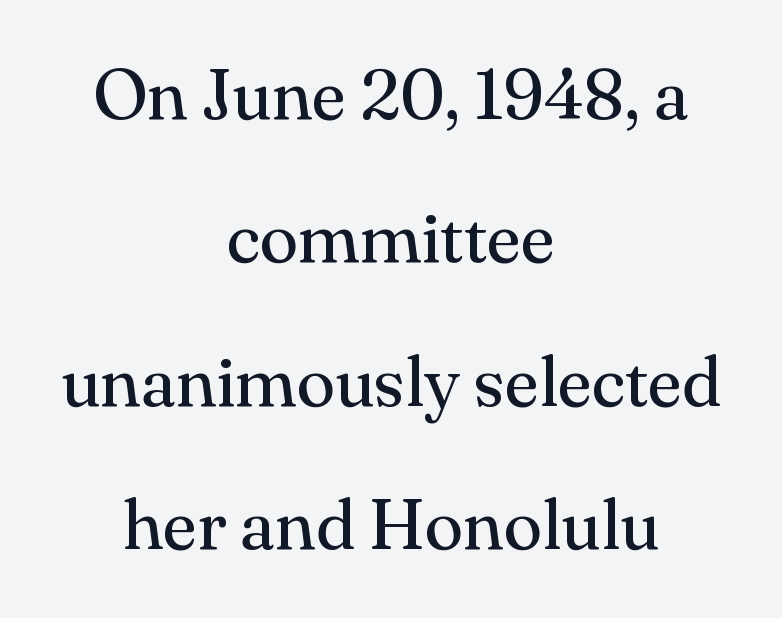
Q: Is the text bold? A: No.
Q: Is the text italic (slanted)? A: No, it is upright.
Q: Is the typeface a serif or a sans-serif typeface? A: Serif.
Q: Is the text underlined? A: No.
Q: How is the paragraph aligned? A: Centered.
Q: Is the spacing between letters normal or unusually wide? A: Normal.
Q: Is the spacing between lines tight, normal or loose? A: Loose.
Q: Width (condensed, normal, or wide)? A: Normal.
Q: Stroke contrast? A: Medium.
Q: x-height? A: Small.
Q: Monospaced? A: No.
